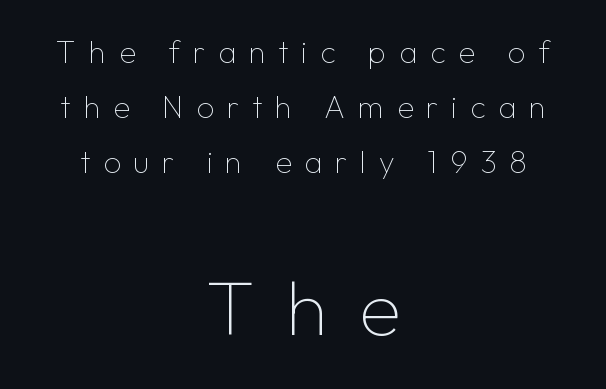
Q: Is the text bold? A: No.
Q: Is the text italic (slanted)? A: No, it is upright.
Q: Is the typeface a serif or a sans-serif typeface? A: Sans-serif.
Q: Is the text underlined? A: No.
Q: How is the paragraph aligned? A: Centered.
Q: Is the spacing between letters normal or unusually wide? A: Unusually wide.
Q: Which block of text is set in a larger size, the first (top) or the second (bottom)? A: The second (bottom) one.
Q: Width (condensed, normal, or wide)? A: Normal.
Q: Stroke contrast? A: Low.
Q: x-height? A: Medium.
Q: Monospaced? A: No.
